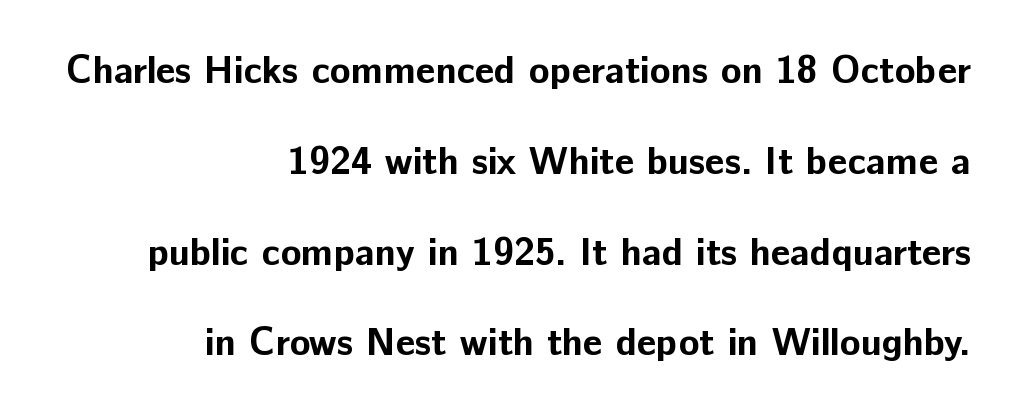
{"serif": "no", "italic": "no", "bold": "yes", "weight": "bold", "width": "normal", "stroke_contrast": "low", "x_height": "medium", "monospaced": "no", "underline": "no", "align": "right", "line_spacing": "loose", "line_spacing_ratio": 2.39, "letter_spacing": "normal", "letter_spacing_em": 0.0, "glyph_px": 38}
